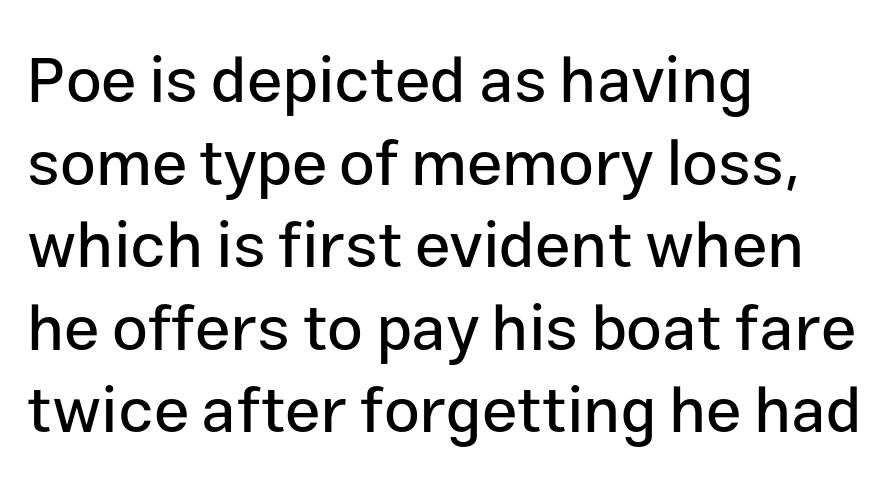
Q: Is the text italic (slanted)? A: No, it is upright.
Q: Is the typeface a serif or a sans-serif typeface? A: Sans-serif.
Q: Is the text underlined? A: No.
Q: How is the paragraph aligned? A: Left-aligned.
Q: Is the spacing between letters normal or unusually wide? A: Normal.
Q: Is the spacing between lines tight, normal or loose? A: Normal.
Q: Width (condensed, normal, or wide)? A: Normal.
Q: Stroke contrast? A: Low.
Q: x-height? A: Medium.
Q: Monospaced? A: No.
